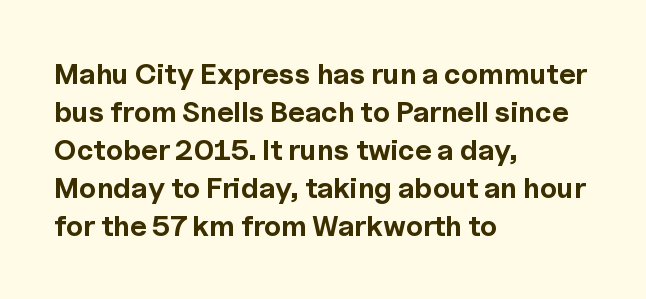
{"serif": "no", "italic": "no", "bold": "yes", "weight": "bold", "width": "normal", "x_height": "medium", "monospaced": "no", "underline": "no", "align": "left", "line_spacing": "normal", "line_spacing_ratio": 1.31, "letter_spacing": "normal", "letter_spacing_em": 0.0, "glyph_px": 29}
